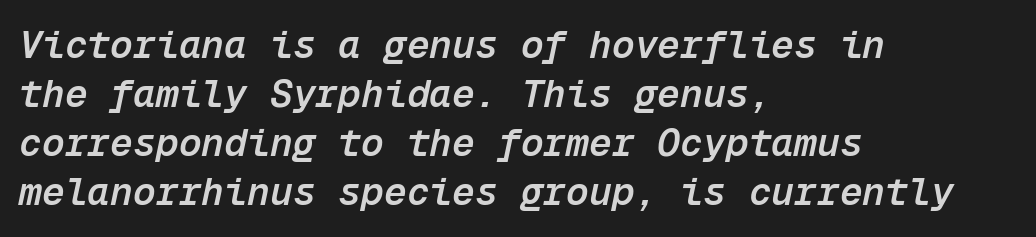
{"italic": "yes", "lean": "right", "slant_degrees": 12, "bold": "semi", "weight": "semibold", "width": "normal", "stroke_contrast": "low", "x_height": "medium", "monospaced": "yes", "underline": "no", "align": "left", "line_spacing": "normal", "line_spacing_ratio": 1.29, "letter_spacing": "normal", "letter_spacing_em": 0.0, "glyph_px": 38}
